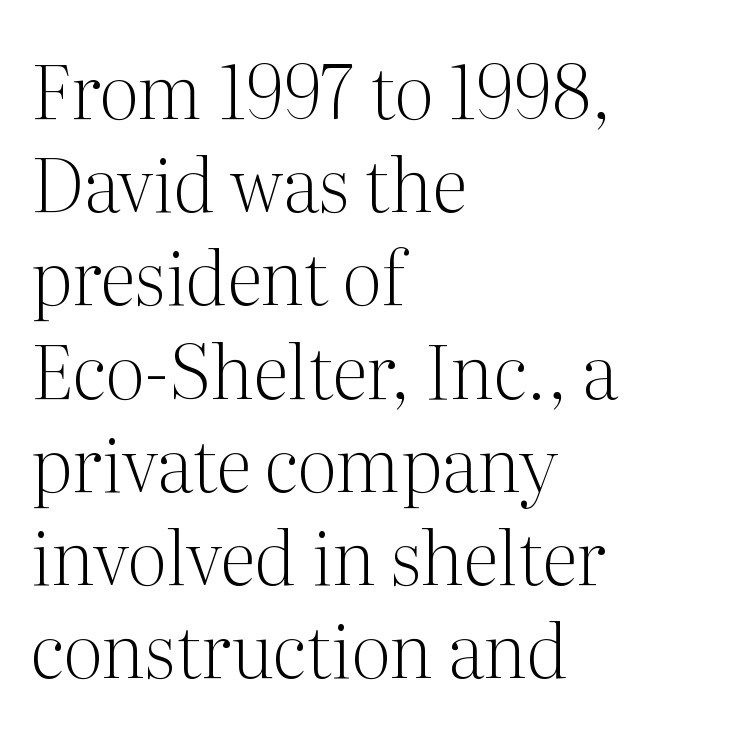
Q: Is the text bold? A: No.
Q: Is the text italic (slanted)? A: No, it is upright.
Q: Is the typeface a serif or a sans-serif typeface? A: Serif.
Q: Is the text underlined? A: No.
Q: How is the paragraph aligned? A: Left-aligned.
Q: Is the spacing between letters normal or unusually wide? A: Normal.
Q: Is the spacing between lines tight, normal or loose? A: Normal.
Q: Width (condensed, normal, or wide)? A: Normal.
Q: Stroke contrast? A: Medium.
Q: x-height? A: Medium.
Q: Monospaced? A: No.
